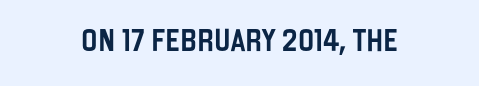
{"italic": "no", "underline": "no", "letter_spacing": "normal", "letter_spacing_em": 0.0, "glyph_px": 22}
